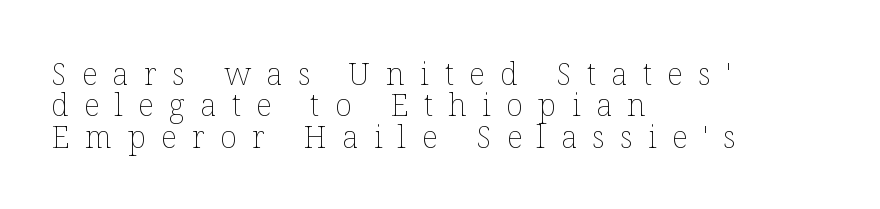
{"italic": "no", "bold": "no", "weight": "thin", "width": "normal", "stroke_contrast": "low", "x_height": "medium", "monospaced": "no", "underline": "no", "align": "left", "line_spacing": "tight", "line_spacing_ratio": 1.01, "letter_spacing": "wide", "letter_spacing_em": 0.5, "glyph_px": 31}
